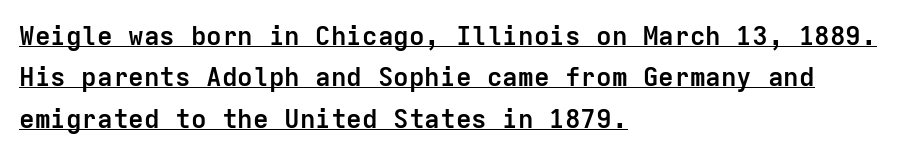
Every character sits straight up, as roman type does. The sample's only ornament is a line tracing under the words. The text block is weighted toward the left margin, trailing off unevenly rightward. The sample has been set heavy, in full bold. What's the leading like? Ordinary, nothing unusual.
